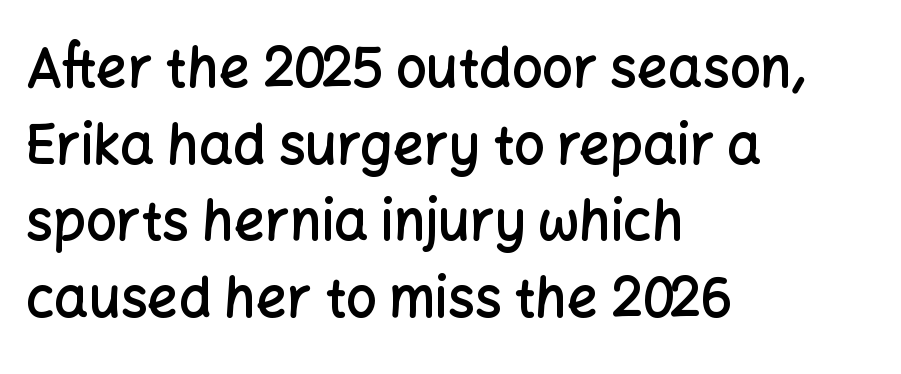
{"serif": "no", "italic": "no", "bold": "semi", "weight": "semibold", "width": "normal", "stroke_contrast": "low", "x_height": "medium", "monospaced": "no", "underline": "no", "align": "left", "line_spacing": "normal", "line_spacing_ratio": 1.42, "letter_spacing": "normal", "letter_spacing_em": 0.0, "glyph_px": 54}
